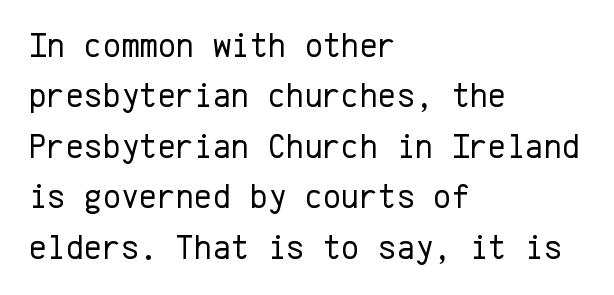
The face used here is a sans, in the tradition of grotesques and geometrics. How are the letters spaced? Ordinarily, with no added tracking. The paragraph shown leans on its left margin. A typesetter would mark this as roman, not italic.
